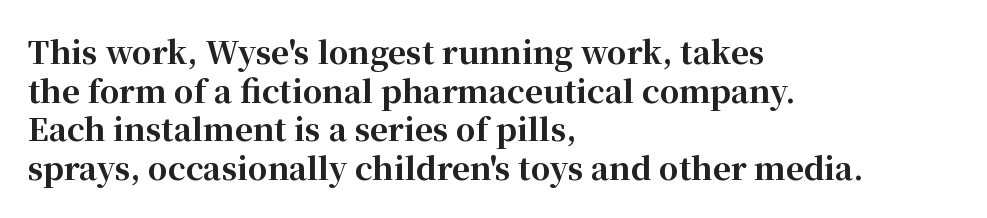
The image shows 31 px bold serif type, upright; set left-aligned, normal line spacing (1.25x), normal letter spacing, not underlined; high stroke contrast and a medium x-height.
